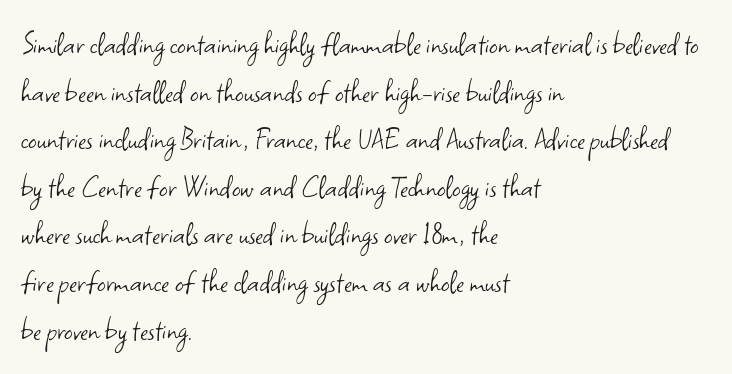
{"serif": "no", "bold": "no", "weight": "light", "width": "normal", "stroke_contrast": "low", "x_height": "small", "monospaced": "no", "underline": "no", "align": "left", "line_spacing": "normal", "line_spacing_ratio": 1.4, "letter_spacing": "normal", "letter_spacing_em": 0.0, "glyph_px": 34}
